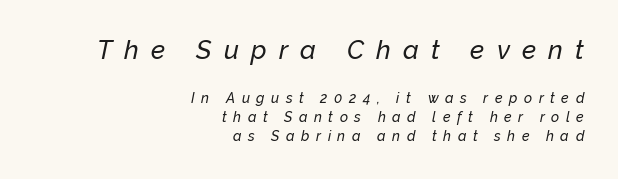
Q: Is the text italic (slanted)? A: Yes, it leans right by about 12 degrees.
Q: Is the text underlined? A: No.
Q: How is the paragraph aligned? A: Right-aligned.
Q: Is the spacing between letters normal or unusually wide? A: Unusually wide.
Q: Is the spacing between lines tight, normal or loose? A: Normal.
Q: Which block of text is set in a larger size, the first (top) or the second (bottom)? A: The first (top) one.
